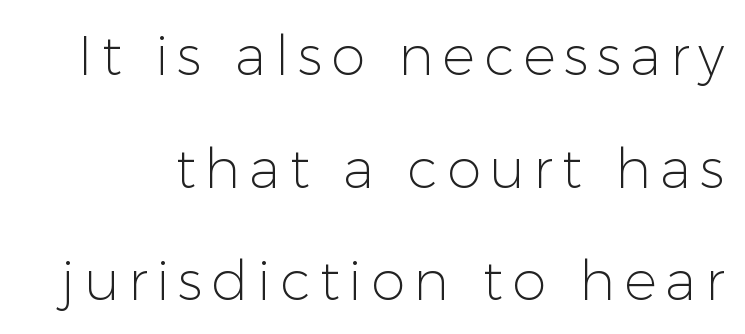
{"serif": "no", "italic": "no", "bold": "no", "weight": "light", "width": "normal", "stroke_contrast": "low", "x_height": "medium", "monospaced": "no", "underline": "no", "line_spacing": "loose", "line_spacing_ratio": 2.05, "glyph_px": 55}
